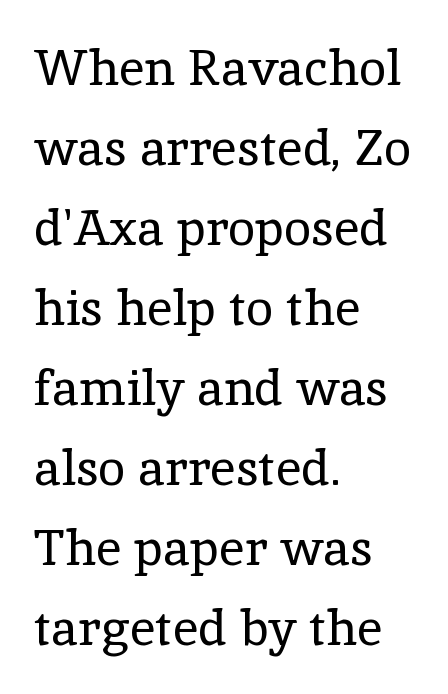
Q: Is the text bold? A: No.
Q: Is the text italic (slanted)? A: No, it is upright.
Q: Is the typeface a serif or a sans-serif typeface? A: Serif.
Q: Is the text underlined? A: No.
Q: How is the paragraph aligned? A: Left-aligned.
Q: Is the spacing between letters normal or unusually wide? A: Normal.
Q: Is the spacing between lines tight, normal or loose? A: Normal.
Q: Width (condensed, normal, or wide)? A: Normal.
Q: x-height? A: Medium.
Q: Monospaced? A: No.
